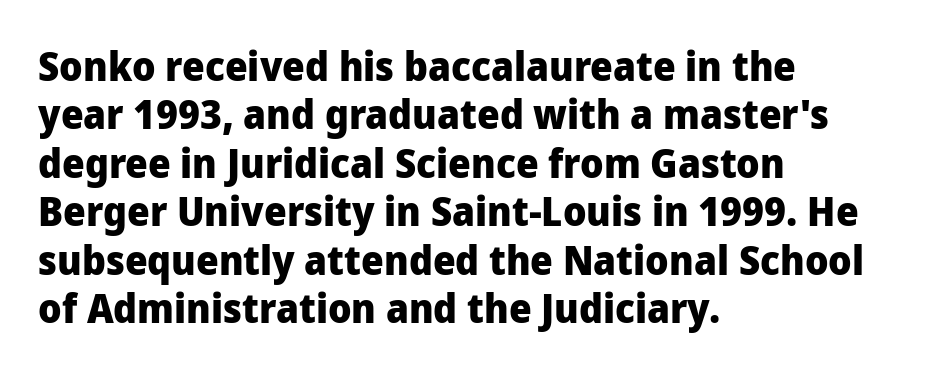
Q: Is the text bold? A: Yes.
Q: Is the text italic (slanted)? A: No, it is upright.
Q: Is the typeface a serif or a sans-serif typeface? A: Sans-serif.
Q: Is the text underlined? A: No.
Q: How is the paragraph aligned? A: Left-aligned.
Q: Is the spacing between letters normal or unusually wide? A: Normal.
Q: Width (condensed, normal, or wide)? A: Normal.
Q: Stroke contrast? A: Low.
Q: x-height? A: Medium.
Q: Monospaced? A: No.
